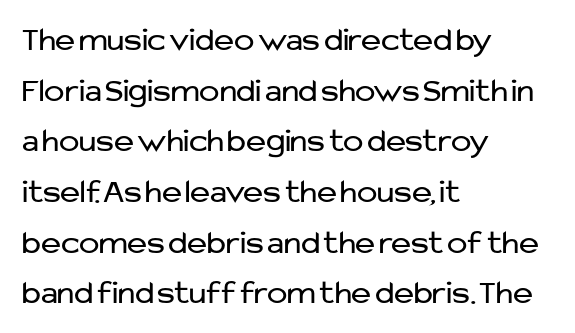
Beneath every word, the page is bare. The lines sit at an ordinary, default distance from one another. Think of a printed novel: that variable character pitch is what you see here. Observe the absence of serifs on each vertical stroke in this sample. Students, note that the glyphs here touch the page at normal intervals.
